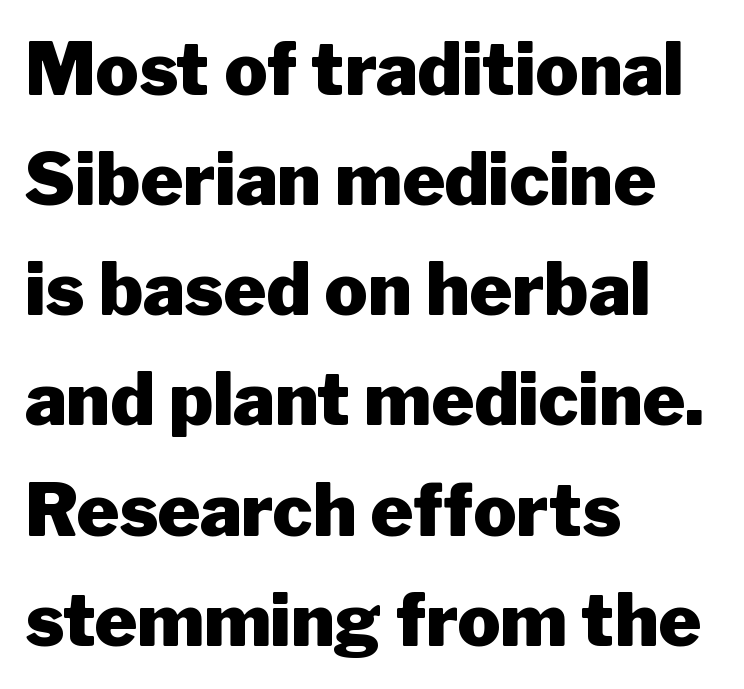
{"serif": "no", "italic": "no", "bold": "yes", "weight": "heavy", "width": "normal", "stroke_contrast": "low", "x_height": "medium", "monospaced": "no", "underline": "no", "align": "left", "line_spacing": "normal", "line_spacing_ratio": 1.53, "letter_spacing": "normal", "letter_spacing_em": 0.0, "glyph_px": 72}
